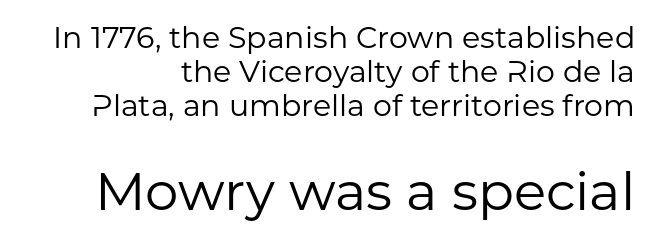
Q: Is the text bold? A: No.
Q: Is the text italic (slanted)? A: No, it is upright.
Q: Is the typeface a serif or a sans-serif typeface? A: Sans-serif.
Q: Is the text underlined? A: No.
Q: Is the spacing between letters normal or unusually wide? A: Normal.
Q: Is the spacing between lines tight, normal or loose? A: Tight.
Q: Which block of text is set in a larger size, the first (top) or the second (bottom)? A: The second (bottom) one.
Q: Width (condensed, normal, or wide)? A: Normal.
Q: Stroke contrast? A: Low.
Q: x-height? A: Medium.
Q: Monospaced? A: No.
